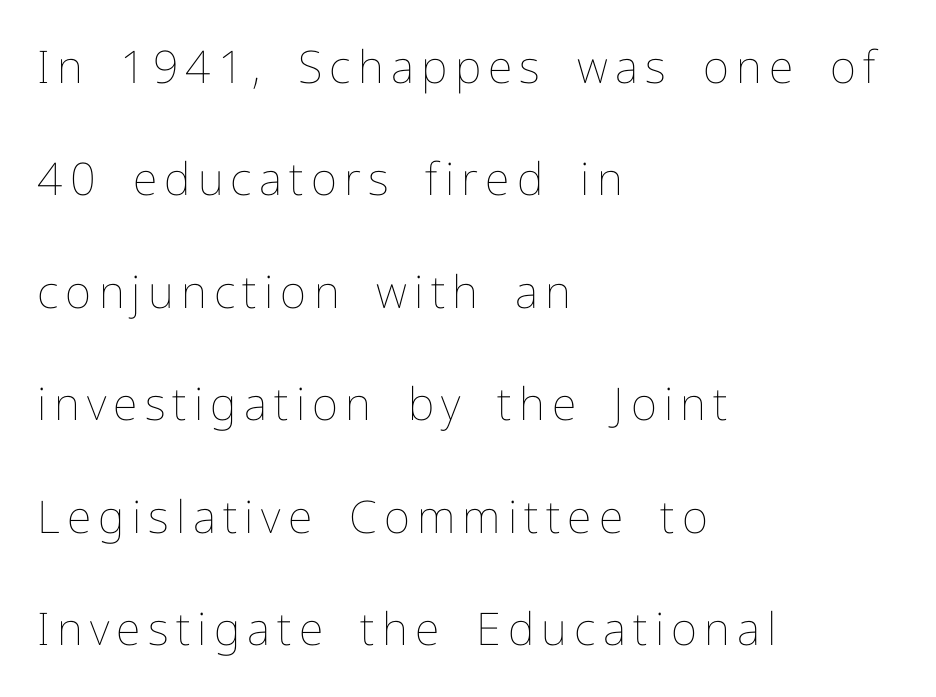
{"italic": "no", "bold": "no", "weight": "thin", "width": "normal", "stroke_contrast": "low", "x_height": "medium", "monospaced": "no", "underline": "no", "align": "left", "line_spacing": "loose", "line_spacing_ratio": 2.5, "glyph_px": 45}
